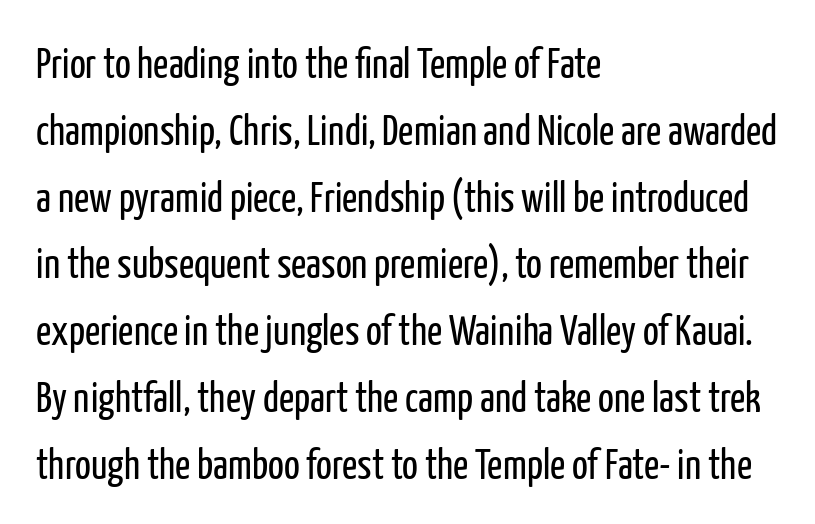
Q: Is the text bold? A: No.
Q: Is the text italic (slanted)? A: No, it is upright.
Q: Is the typeface a serif or a sans-serif typeface? A: Sans-serif.
Q: Is the text underlined? A: No.
Q: How is the paragraph aligned? A: Left-aligned.
Q: Is the spacing between letters normal or unusually wide? A: Normal.
Q: Is the spacing between lines tight, normal or loose? A: Normal.
Q: Width (condensed, normal, or wide)? A: Condensed.
Q: Stroke contrast? A: Low.
Q: x-height? A: Medium.
Q: Monospaced? A: No.
